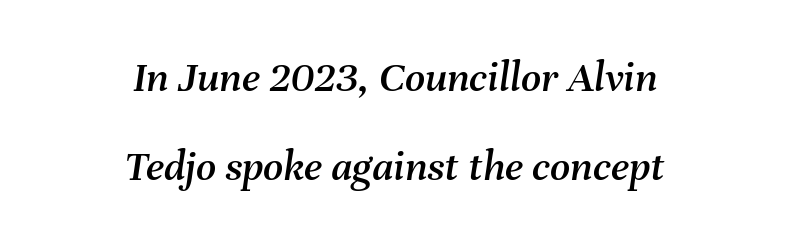
The type is set solid horizontally, with unmodified tracking. The setting favours the middle, as headings and verse often do. This is oblique type, the kind used for emphasis or titles. Varying glyph widths throughout — classic text-font behaviour. Line spacing here is loose. The space beneath each line is pristine and unruled.
